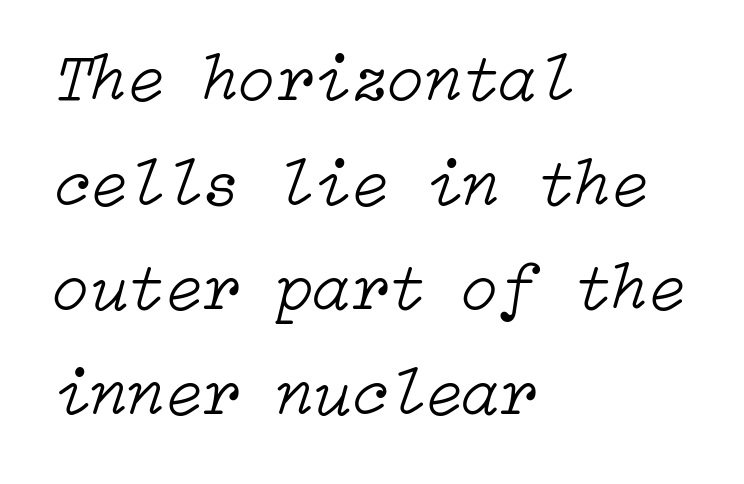
Q: Is the text bold? A: No.
Q: Is the text italic (slanted)? A: Yes, it leans right by about 15 degrees.
Q: Is the text underlined? A: No.
Q: How is the paragraph aligned? A: Left-aligned.
Q: Is the spacing between letters normal or unusually wide? A: Normal.
Q: Is the spacing between lines tight, normal or loose? A: Normal.
Q: Width (condensed, normal, or wide)? A: Normal.
Q: Stroke contrast? A: Low.
Q: x-height? A: Medium.
